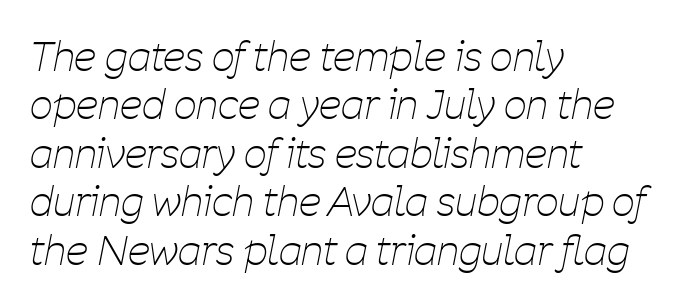
Tracking value appears to be zero — textbook default spacing. No extra ink here — the face is not bold. Unmarked baselines from the first word to the last. The face used here is proportionally spaced, like ordinary book or web type. The paragraph has a hard left edge and a soft right edge. Rendered with sloped, italic letterforms.
